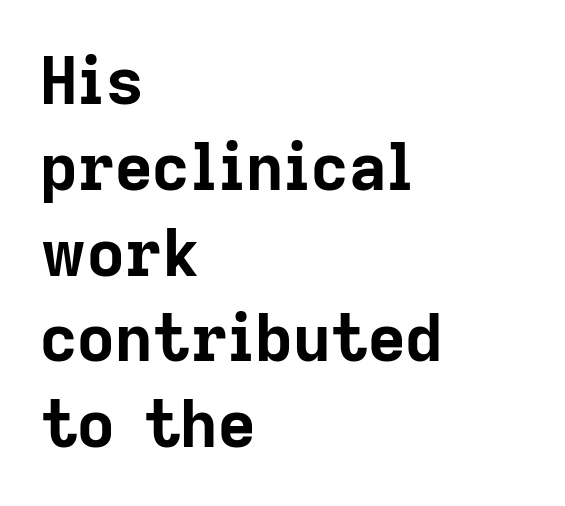
{"serif": "no", "italic": "no", "bold": "yes", "weight": "bold", "width": "normal", "stroke_contrast": "low", "x_height": "medium", "monospaced": "no", "underline": "no", "align": "left", "line_spacing": "normal", "line_spacing_ratio": 1.32, "letter_spacing": "normal", "letter_spacing_em": 0.0, "glyph_px": 65}
